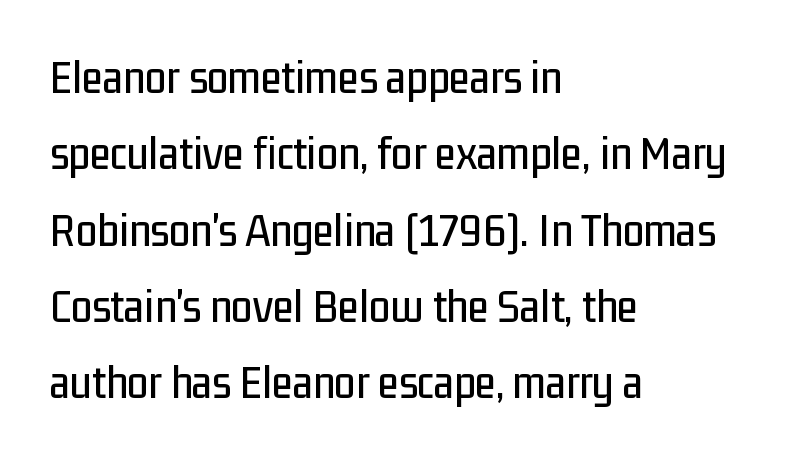
{"serif": "no", "italic": "no", "width": "condensed", "stroke_contrast": "low", "x_height": "medium", "monospaced": "no", "underline": "no", "align": "left", "line_spacing": "normal", "line_spacing_ratio": 1.59, "letter_spacing": "normal", "letter_spacing_em": 0.0, "glyph_px": 48}
